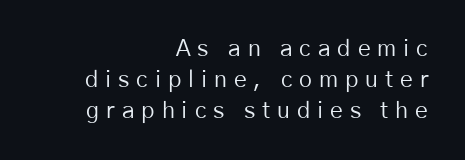
Q: Is the text bold? A: No.
Q: Is the text italic (slanted)? A: No, it is upright.
Q: Is the text underlined? A: No.
Q: How is the paragraph aligned? A: Right-aligned.
Q: Is the spacing between letters normal or unusually wide? A: Unusually wide.
Q: Is the spacing between lines tight, normal or loose? A: Normal.
